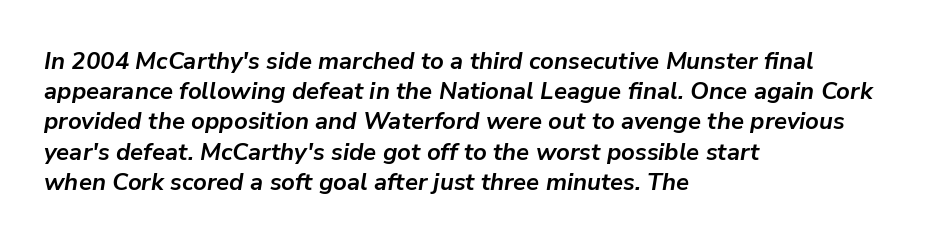
{"italic": "yes", "lean": "right", "slant_degrees": 9, "bold": "yes", "underline": "no", "align": "left", "line_spacing": "normal", "line_spacing_ratio": 1.26, "letter_spacing": "normal", "letter_spacing_em": 0.0, "glyph_px": 24}
